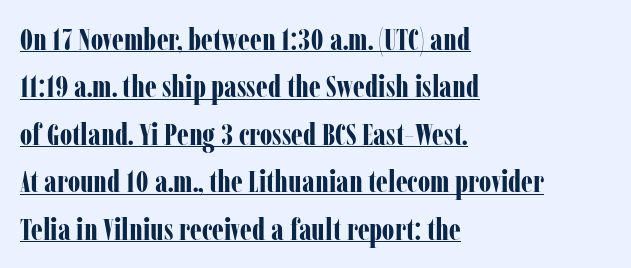
In terms of leading, this rendering sits right in the middle. The tracking reads as untouched default to a designer's eye. Unlike a clean sans, this face finishes its strokes with serifs. Spacing verdict: proportional, widths tailored to each character. Emphasis by weight is at full strength: bold. Visually the block forms a straight wall on the left and a jagged coastline on the right.
